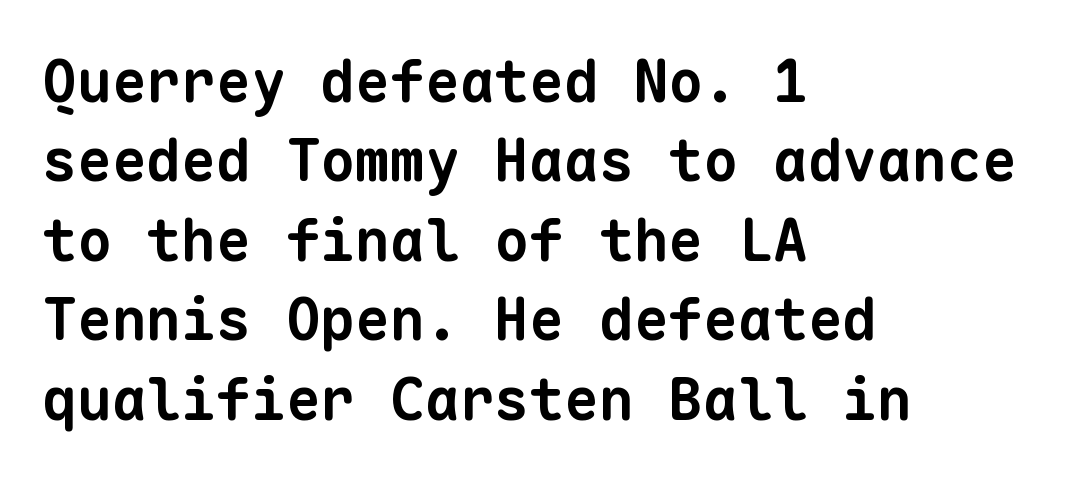
{"serif": "no", "bold": "yes", "weight": "bold", "width": "normal", "stroke_contrast": "low", "x_height": "medium", "monospaced": "yes", "underline": "no", "align": "left", "line_spacing": "normal", "line_spacing_ratio": 1.37, "letter_spacing": "normal", "letter_spacing_em": 0.0, "glyph_px": 58}
